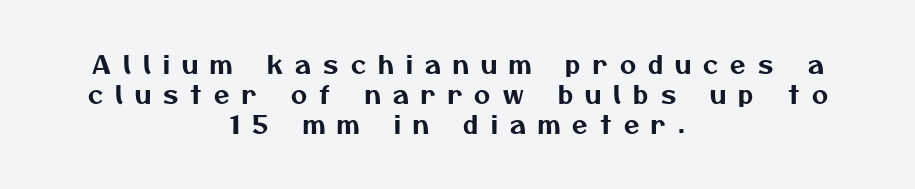
Q: Is the text underlined? A: No.
Q: How is the paragraph aligned? A: Centered.
Q: Is the spacing between letters normal or unusually wide? A: Unusually wide.
